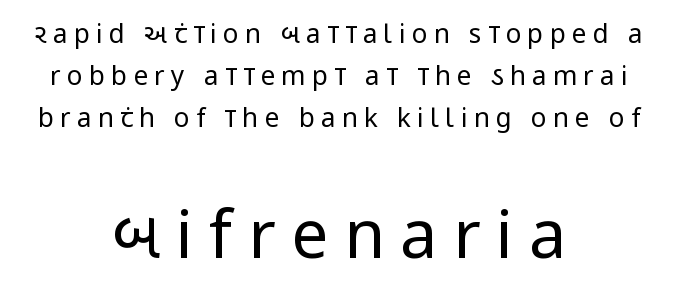
Q: Is the text bold? A: No.
Q: Is the text italic (slanted)? A: No, it is upright.
Q: Is the typeface a serif or a sans-serif typeface? A: Sans-serif.
Q: Is the text underlined? A: No.
Q: How is the paragraph aligned? A: Centered.
Q: Is the spacing between letters normal or unusually wide? A: Unusually wide.
Q: Is the spacing between lines tight, normal or loose? A: Normal.
Q: Which block of text is set in a larger size, the first (top) or the second (bottom)? A: The second (bottom) one.
Q: Width (condensed, normal, or wide)? A: Condensed.
Q: Stroke contrast? A: Low.
Q: x-height? A: Large.
Q: Monospaced? A: No.
